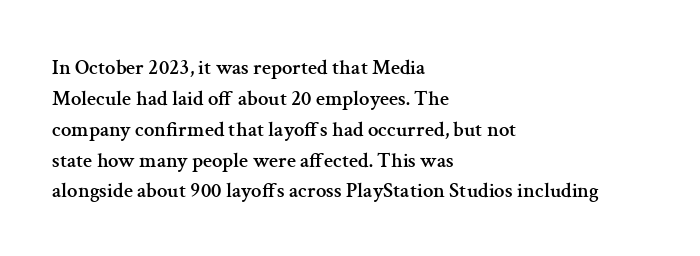
{"italic": "no", "underline": "no", "align": "left", "line_spacing": "normal", "line_spacing_ratio": 1.47, "letter_spacing": "normal", "letter_spacing_em": 0.0, "glyph_px": 21}
